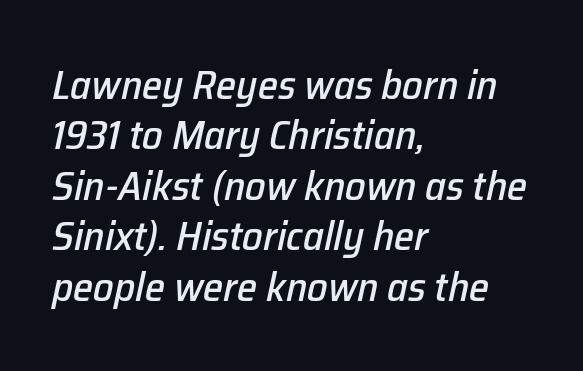
The image shows 41 px text type, italic (leaning right); set left-aligned, line spacing 1.23x, normal letter spacing, not underlined; low stroke contrast and a medium x-height.
